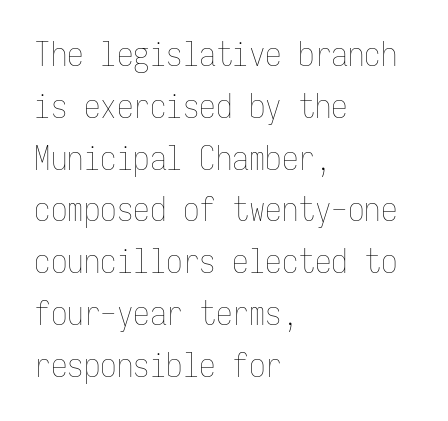
{"italic": "no", "bold": "no", "weight": "thin", "width": "condensed", "stroke_contrast": "low", "x_height": "medium", "monospaced": "yes", "underline": "no", "align": "left", "line_spacing": "normal", "line_spacing_ratio": 1.57, "letter_spacing": "normal", "letter_spacing_em": 0.0, "glyph_px": 33}
